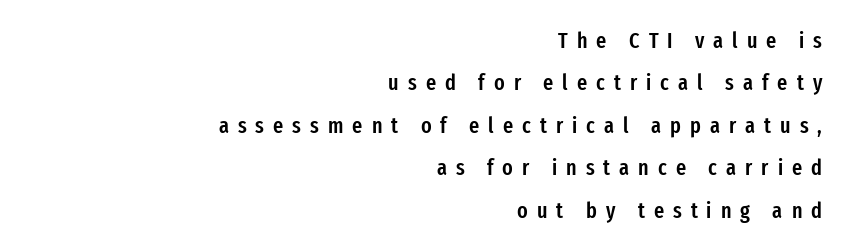
The image shows 22 px text type, upright; set right-aligned, loose line spacing (1.93x), unusually wide letter spacing (+0.41 em), not underlined.
